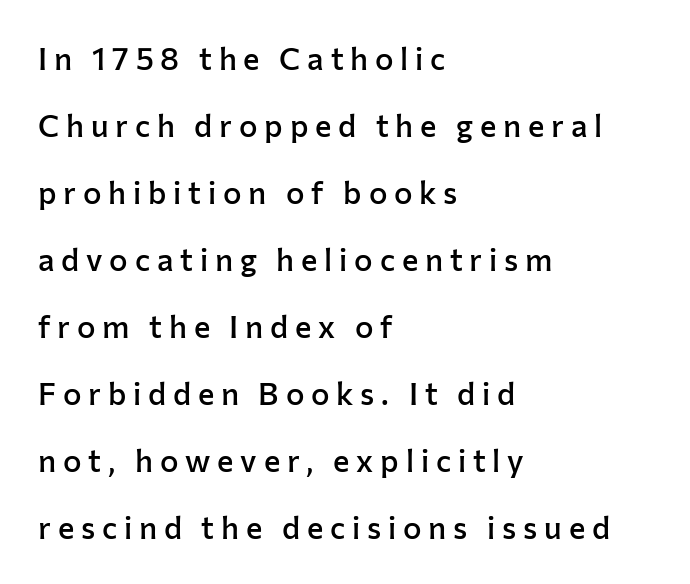
{"serif": "no", "italic": "no", "bold": "semi", "weight": "semibold", "width": "normal", "stroke_contrast": "low", "x_height": "medium", "monospaced": "no", "underline": "no", "align": "left", "line_spacing": "loose", "line_spacing_ratio": 2.16, "letter_spacing": "wide", "letter_spacing_em": 0.22, "glyph_px": 31}
